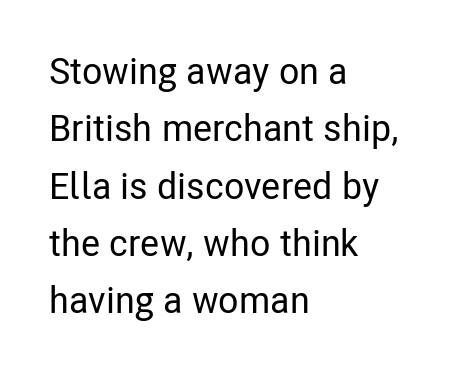
Is this a fixed-width face? No — the glyphs have proportional, varying widths. Does the type have serifs? No, each stem ends abruptly. Whoever set this chose a conventional vertical rhythm. The paragraph has a hard left edge and a soft right edge. If you drew a line through each stem, it would be perfectly vertical. Does extra space separate the letters? No, they use regular spacing.
